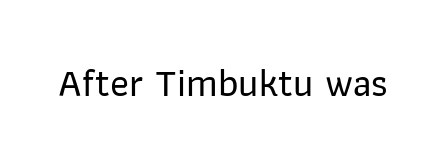
{"serif": "no", "italic": "no", "width": "normal", "stroke_contrast": "low", "x_height": "medium", "monospaced": "no", "underline": "no", "letter_spacing": "normal", "letter_spacing_em": 0.0, "glyph_px": 39}
